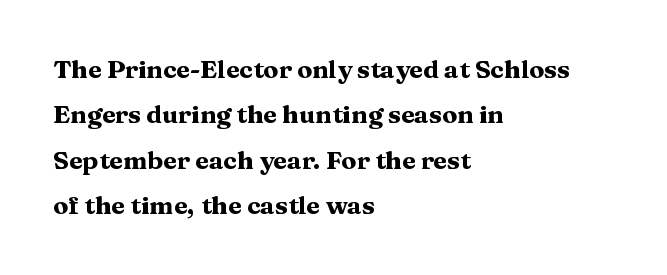
The image shows 25 px bold type, upright; set left-aligned, line spacing 1.82x, normal letter spacing, not underlined.
